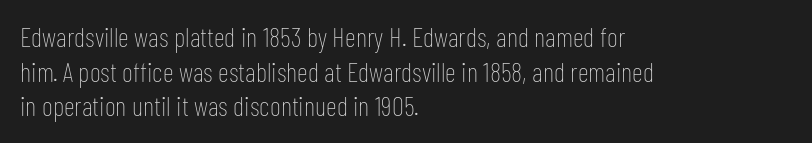
{"italic": "no", "bold": "no", "underline": "no", "align": "left", "line_spacing": "normal", "line_spacing_ratio": 1.28, "letter_spacing": "normal", "letter_spacing_em": 0.0, "glyph_px": 27}
